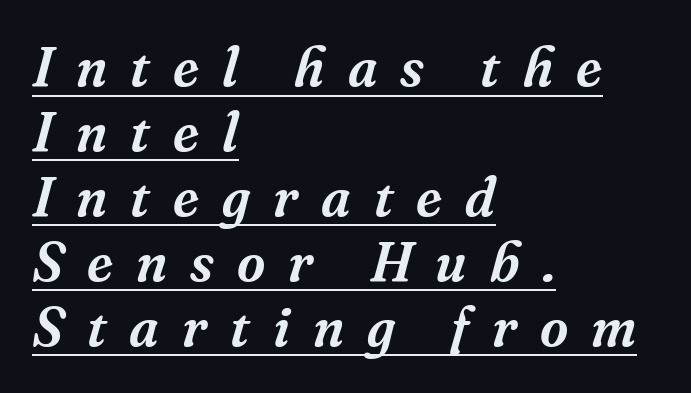
The image shows 55 px serif type, italic (leaning right); set left-aligned, line spacing 1.18x, unusually wide letter spacing (+0.42 em), underlined; medium stroke contrast and a medium x-height.
